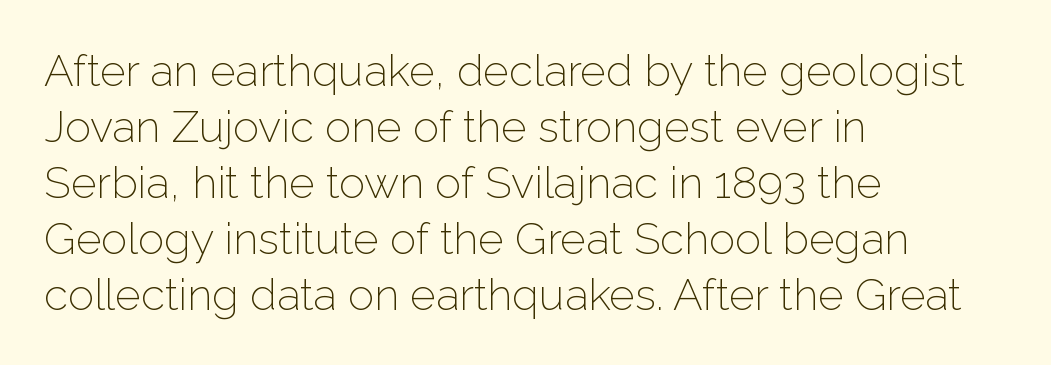
No italicization has been applied; the sample stays upright. Nobody drew a line under any word here. Check where the strokes stop: nothing finishes them off — pure sans. Weight: in the light-to-regular range. Vertical spacing — default.
